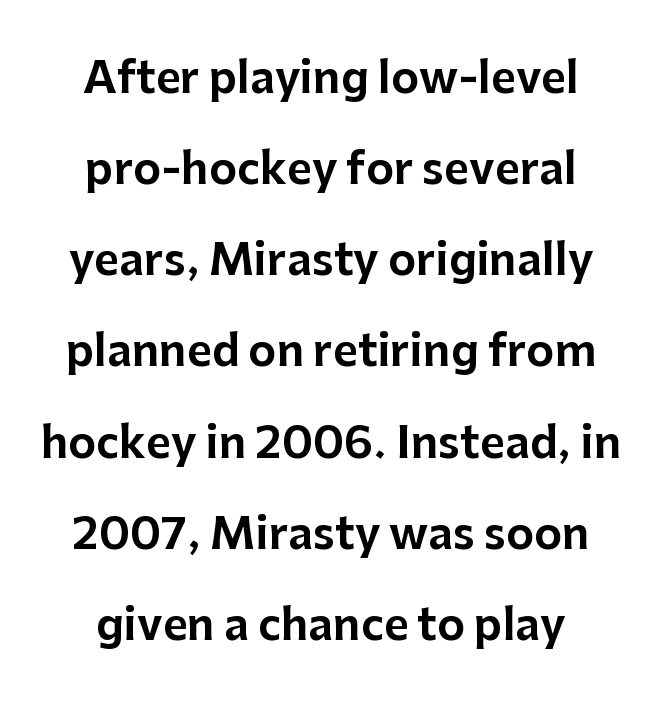
The lines are quadded center. Underline: absent. Each word holds together tightly as a unit, with standard inter-letter gaps. Regarding leading, the lines here are spaced well apart. Nope, not italic — everything's standing straight.
